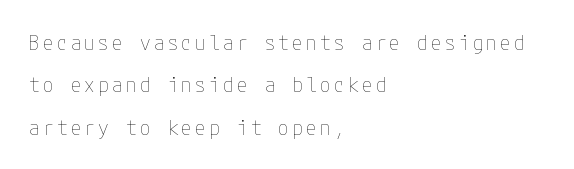
Every row of glyphs begins at an identical x-position on the left. Vertical strokes here are truly vertical. Vertically, the passage feels expansive, rows floating well apart. Weight: regular or lighter. Decoration check: the copy has no underline.
